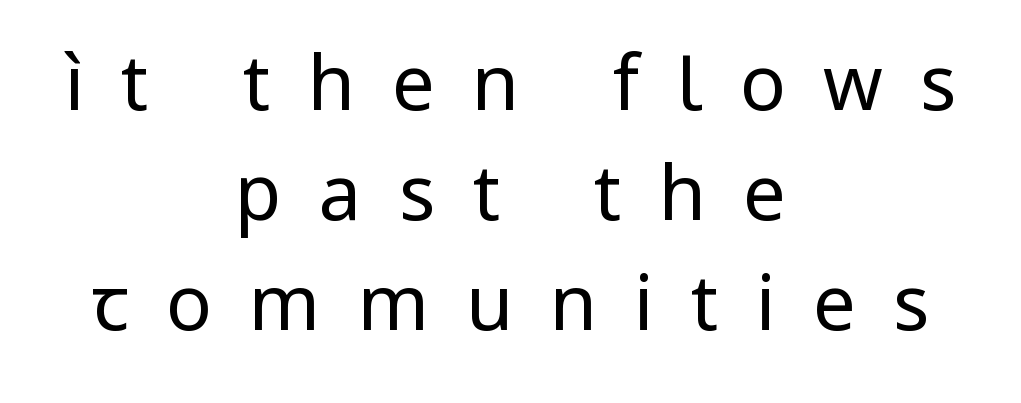
Is this a heavy cut? Hardly; it is regular or lighter. Nobody drew a line under any word here. How would I describe the line gaps? Plain and ordinary. The setting favours the middle, as headings and verse often do. The passage shown is typed in a proportional face where columns would drift. Examine the stroke ends and you'll find no serifs.
